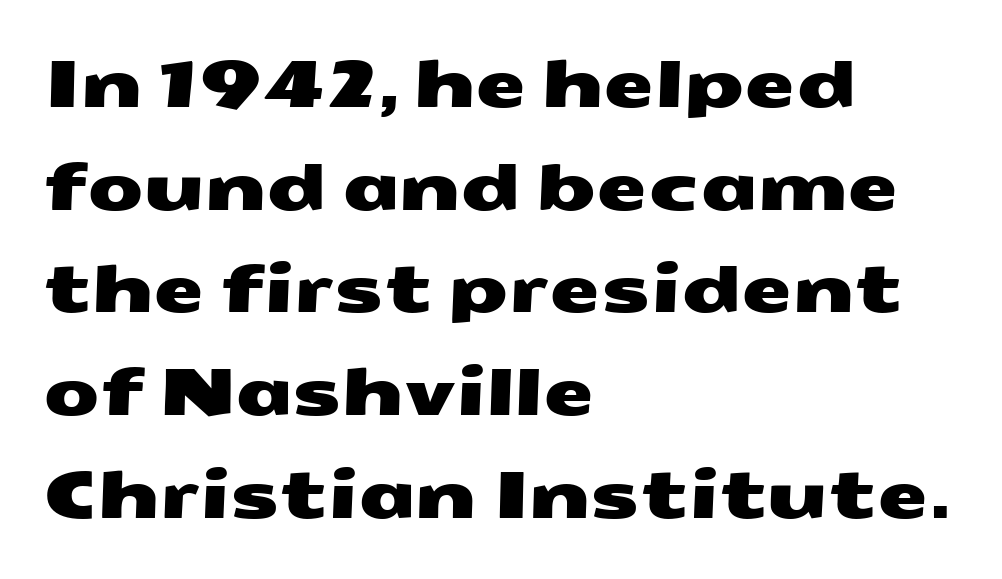
{"serif": "no", "width": "wide", "stroke_contrast": "medium", "x_height": "medium", "monospaced": "no", "underline": "no", "align": "left", "line_spacing": "normal", "line_spacing_ratio": 1.58, "letter_spacing": "normal", "letter_spacing_em": 0.0, "glyph_px": 65}
